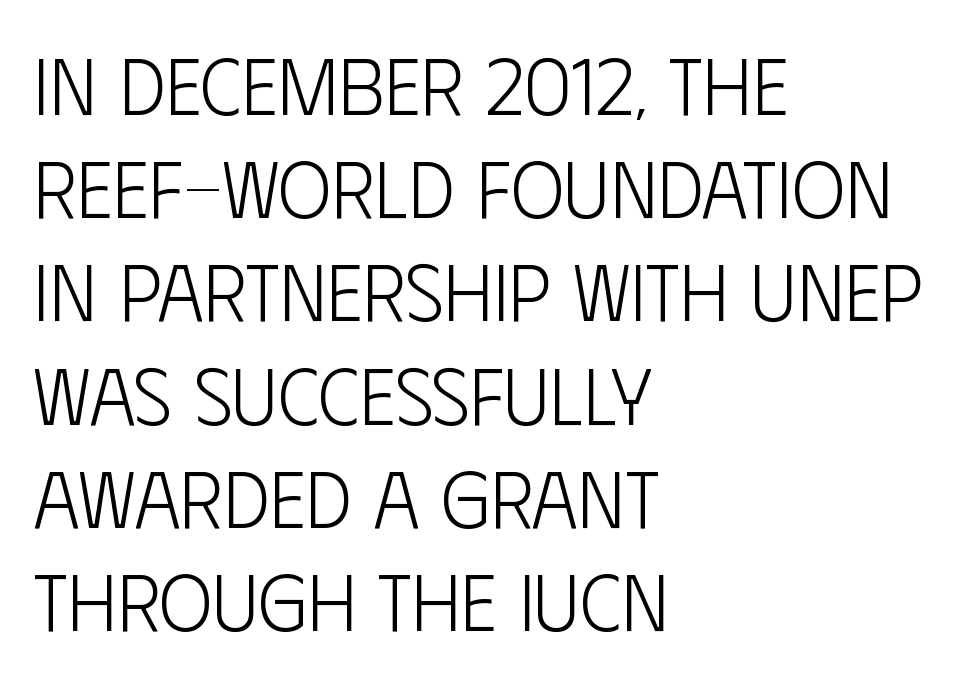
The image shows 80 px light, condensed sans-serif type, upright; set left-aligned, normal line spacing (1.29x), normal letter spacing, not underlined; low stroke contrast and a large x-height.
